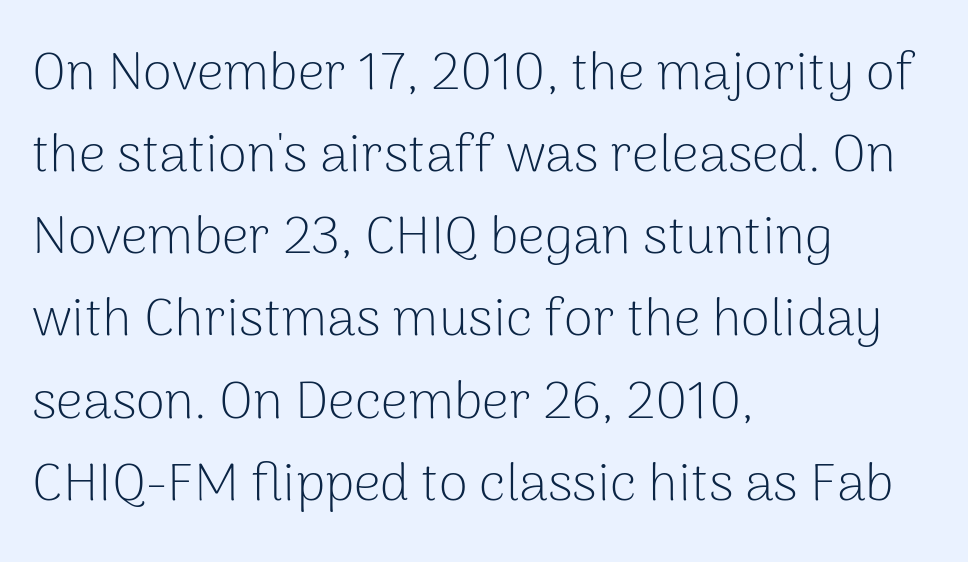
The image shows 53 px light sans-serif type, upright; set left-aligned, normal line spacing (1.55x), normal letter spacing, not underlined; low stroke contrast and a medium x-height.
